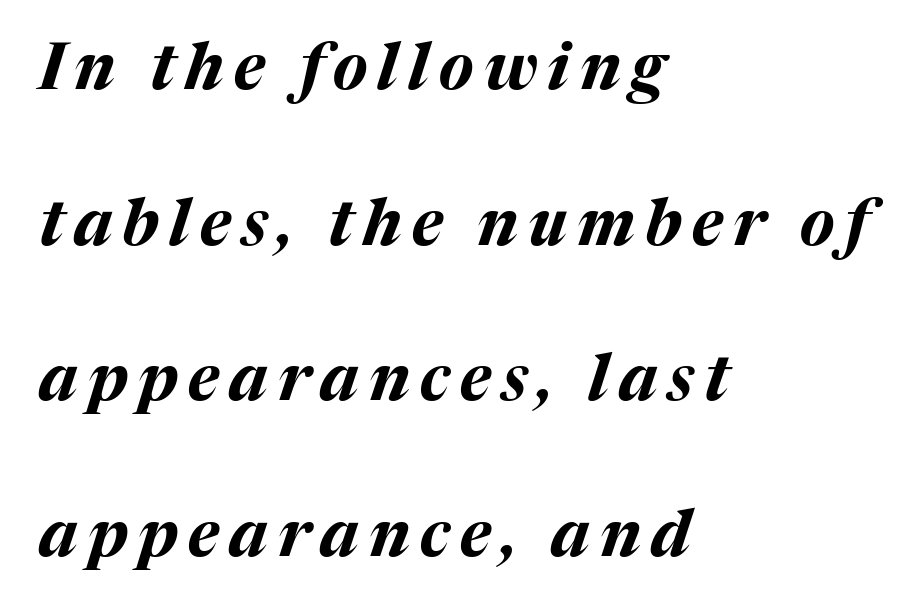
Q: Is the text bold? A: Yes.
Q: Is the text italic (slanted)? A: Yes, it leans right by about 17 degrees.
Q: Is the text underlined? A: No.
Q: How is the paragraph aligned? A: Left-aligned.
Q: Is the spacing between lines tight, normal or loose? A: Loose.
Q: Width (condensed, normal, or wide)? A: Normal.
Q: Stroke contrast? A: Medium.
Q: x-height? A: Medium.
Q: Monospaced? A: No.
